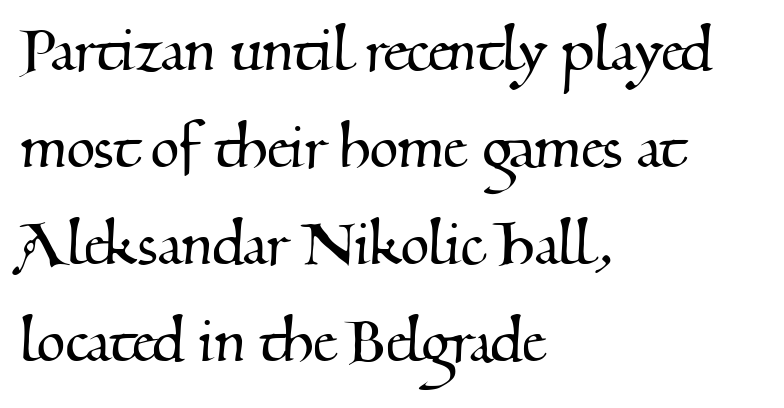
Proportional: the letters do not fall into vertical columns. You can tell from the footed stems that serif type was used. Unmarked baselines from the first word to the last. Compared with typical paragraphs, the rows here are spaced about the same. Spacing between characters is what you'd get straight out of the box.
